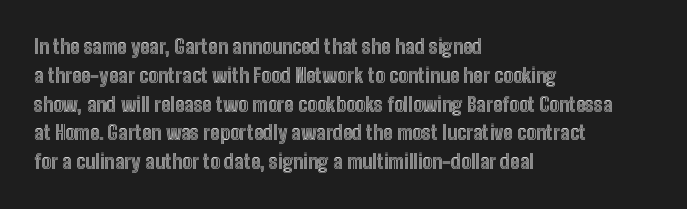
{"italic": "no", "underline": "no", "align": "left", "line_spacing": "normal", "line_spacing_ratio": 1.44, "letter_spacing": "normal", "letter_spacing_em": 0.0, "glyph_px": 20}
